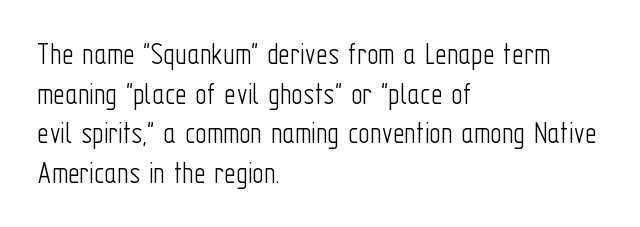
Q: Is the text bold? A: No.
Q: Is the text italic (slanted)? A: No, it is upright.
Q: Is the typeface a serif or a sans-serif typeface? A: Sans-serif.
Q: Is the text underlined? A: No.
Q: How is the paragraph aligned? A: Left-aligned.
Q: Is the spacing between letters normal or unusually wide? A: Normal.
Q: Width (condensed, normal, or wide)? A: Condensed.
Q: Stroke contrast? A: Low.
Q: x-height? A: Medium.
Q: Monospaced? A: No.
